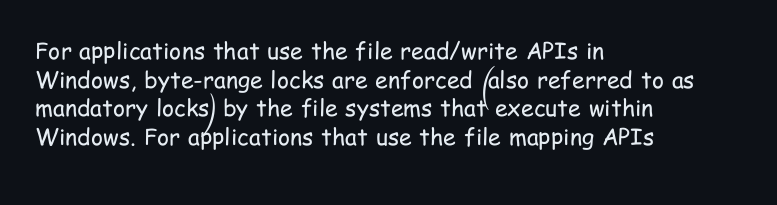
{"italic": "no", "bold": "no", "underline": "no", "align": "left", "line_spacing": "normal", "line_spacing_ratio": 1.25, "letter_spacing": "normal", "letter_spacing_em": 0.0, "glyph_px": 23}
